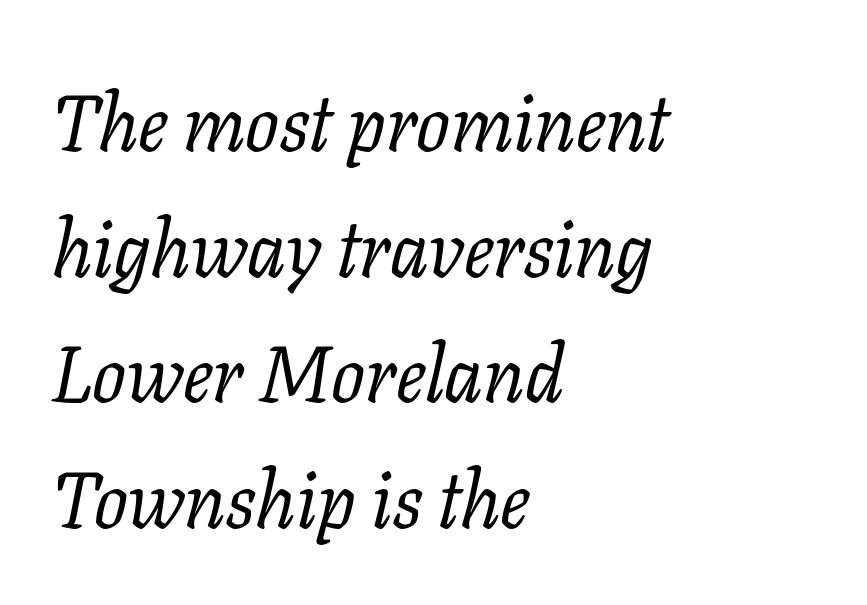
{"serif": "yes", "italic": "yes", "lean": "right", "slant_degrees": 11, "bold": "no", "weight": "regular", "width": "normal", "stroke_contrast": "low", "x_height": "medium", "monospaced": "no", "underline": "no", "align": "left", "line_spacing": "normal", "line_spacing_ratio": 1.59, "letter_spacing": "normal", "letter_spacing_em": 0.0, "glyph_px": 79}
